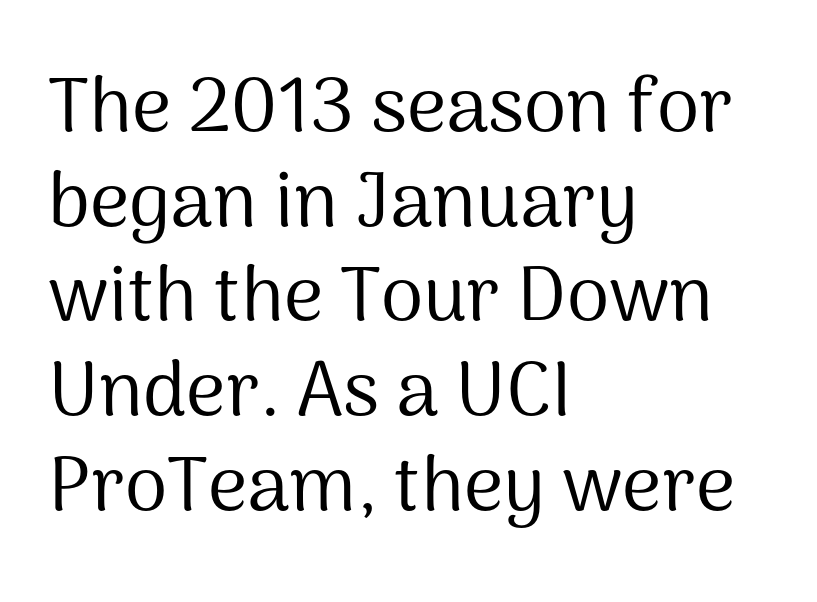
This is roman type, the default non-slanted kind. Nothing sits at the stroke ends, so this counts as sans-serif. Letter spacing: default. Think standard paragraph weight, or any step lighter than that.
